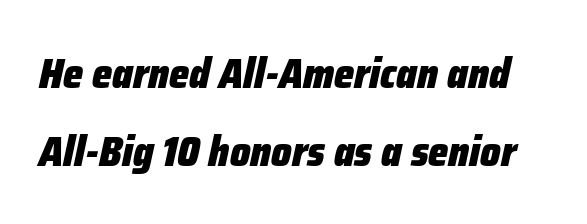
{"italic": "yes", "lean": "right", "slant_degrees": 12, "bold": "yes", "weight": "heavy", "width": "condensed", "stroke_contrast": "low", "x_height": "medium", "monospaced": "no", "underline": "no", "line_spacing_ratio": 1.81, "letter_spacing": "normal", "letter_spacing_em": 0.0, "glyph_px": 43}
